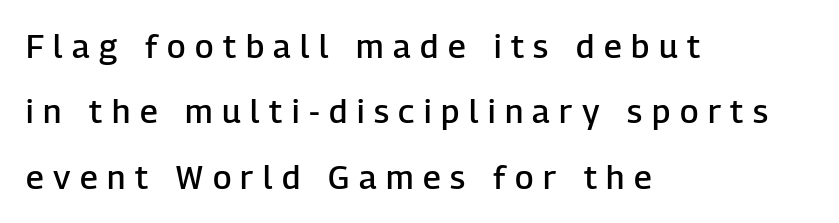
The image shows 33 px semibold sans-serif type, upright; set left-aligned, loose line spacing (1.98x), unusually wide letter spacing (+0.29 em), not underlined; low stroke contrast and a medium x-height.
